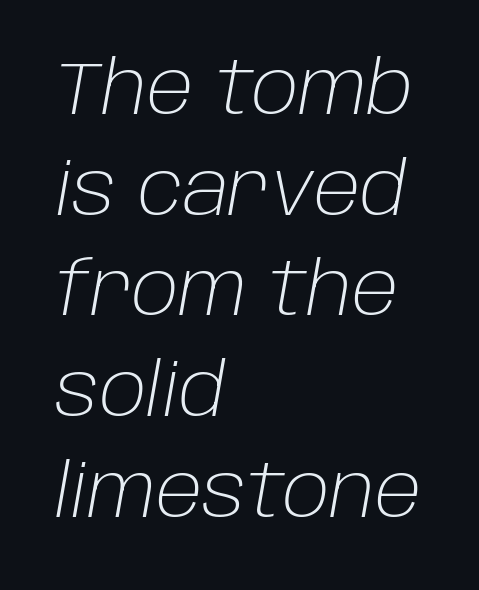
{"italic": "yes", "lean": "right", "slant_degrees": 10, "bold": "no", "weight": "light", "width": "normal", "stroke_contrast": "low", "x_height": "large", "monospaced": "no", "underline": "no", "align": "left", "line_spacing": "normal", "line_spacing_ratio": 1.38, "letter_spacing": "normal", "letter_spacing_em": 0.0, "glyph_px": 73}
